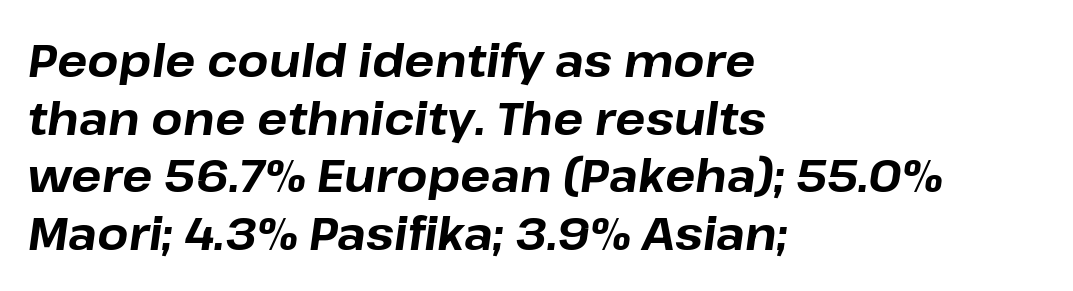
{"italic": "yes", "lean": "right", "slant_degrees": 8, "bold": "yes", "weight": "bold", "width": "normal", "stroke_contrast": "low", "x_height": "medium", "monospaced": "no", "underline": "no", "align": "left", "line_spacing": "normal", "line_spacing_ratio": 1.28, "letter_spacing": "normal", "letter_spacing_em": 0.0, "glyph_px": 45}
